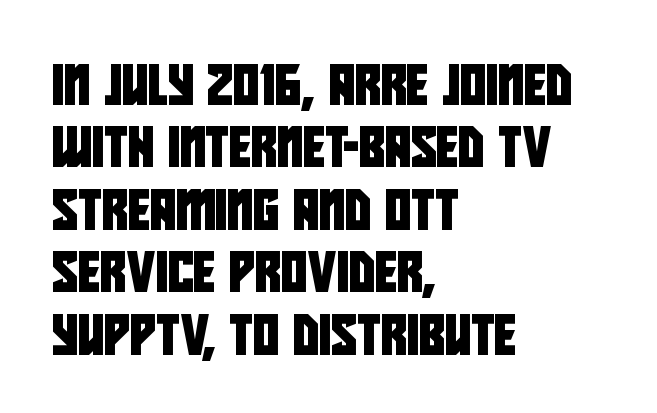
The image shows 40 px condensed sans-serif type; set left-aligned, normal line spacing (1.56x), normal letter spacing, not underlined; low stroke contrast and a large x-height.
